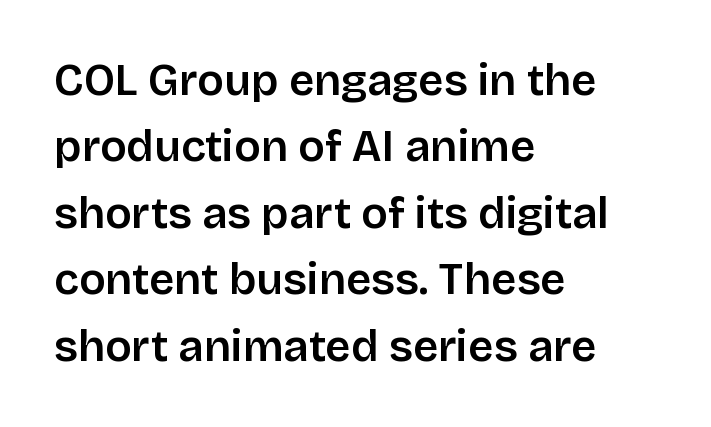
The image shows 44 px semibold sans-serif type, upright; set left-aligned, normal line spacing (1.51x), normal letter spacing, not underlined; low stroke contrast and a large x-height.
